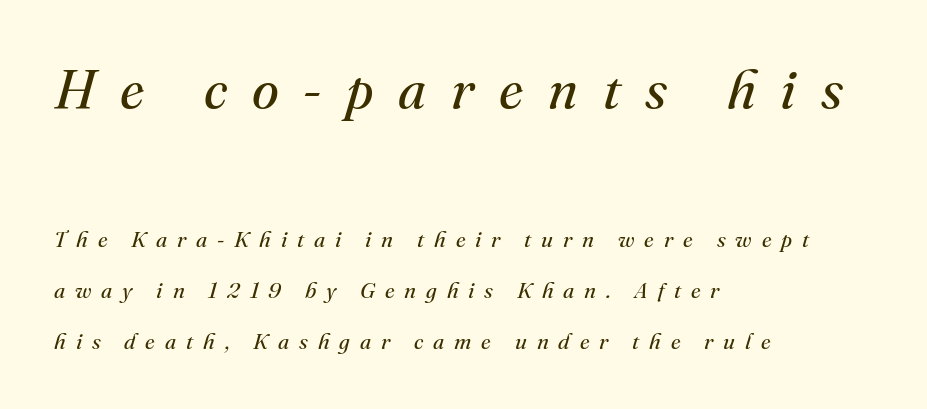
{"serif": "yes", "italic": "yes", "lean": "right", "slant_degrees": 16, "bold": "no", "weight": "regular", "width": "normal", "stroke_contrast": "medium", "x_height": "small", "monospaced": "no", "underline": "no", "align": "left", "line_spacing": "loose", "line_spacing_ratio": 2.31, "letter_spacing": "wide", "letter_spacing_em": 0.45, "larger_block": "first", "size_ratio": 2.5, "glyph_px": 55}
